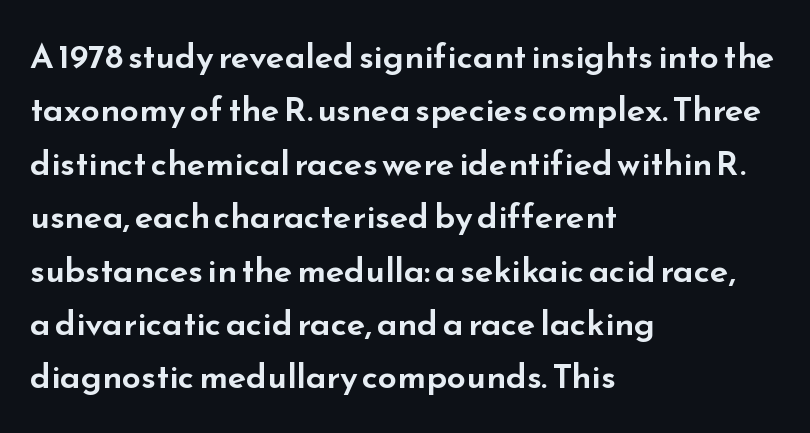
The image shows 34 px wide sans-serif type, upright; set left-aligned, normal line spacing (1.57x), normal letter spacing, not underlined; low stroke contrast and a small x-height.
